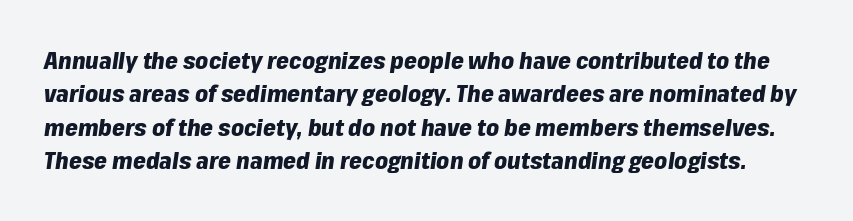
Q: Is the text bold? A: Yes.
Q: Is the text italic (slanted)? A: Yes, it leans right by about 8 degrees.
Q: Is the text underlined? A: No.
Q: Is the spacing between letters normal or unusually wide? A: Normal.
Q: Is the spacing between lines tight, normal or loose? A: Normal.
